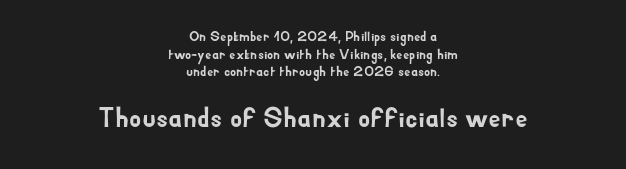
The image shows 28 px sans-serif type, upright; set centered, normal line spacing (1.26x), normal letter spacing, not underlined; the second (bottom) block is 2.0x larger; low stroke contrast and a small x-height.
